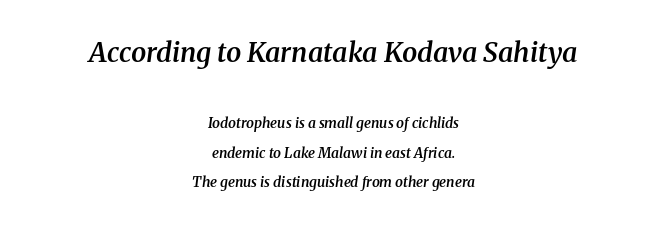
Both edges are ragged and mirror each other, which tells us the setting is centered. Does the weight exceed regular? Yes, but only to semibold. The glyphs are unaccompanied by any horizontal stroke below them. Spacing between characters is what you'd get straight out of the box. Loosely led — the rows are spread out. It's the slanting kind of type.
